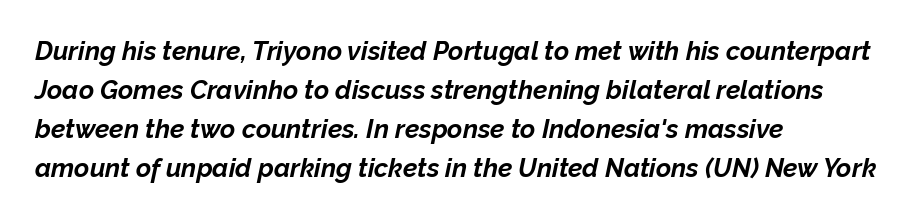
{"italic": "yes", "lean": "right", "slant_degrees": 12, "bold": "yes", "underline": "no", "align": "left", "line_spacing": "normal", "line_spacing_ratio": 1.5, "letter_spacing": "normal", "letter_spacing_em": 0.0, "glyph_px": 26}
